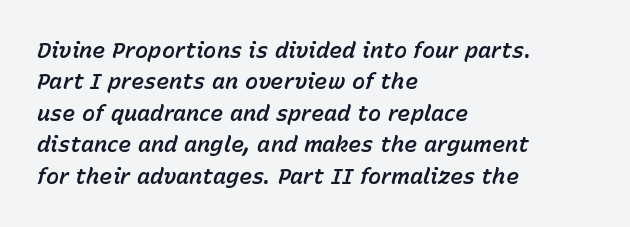
{"italic": "yes", "lean": "right", "slant_degrees": 15, "underline": "no", "align": "left", "line_spacing": "normal", "line_spacing_ratio": 1.43, "letter_spacing": "normal", "letter_spacing_em": 0.0, "glyph_px": 22}
